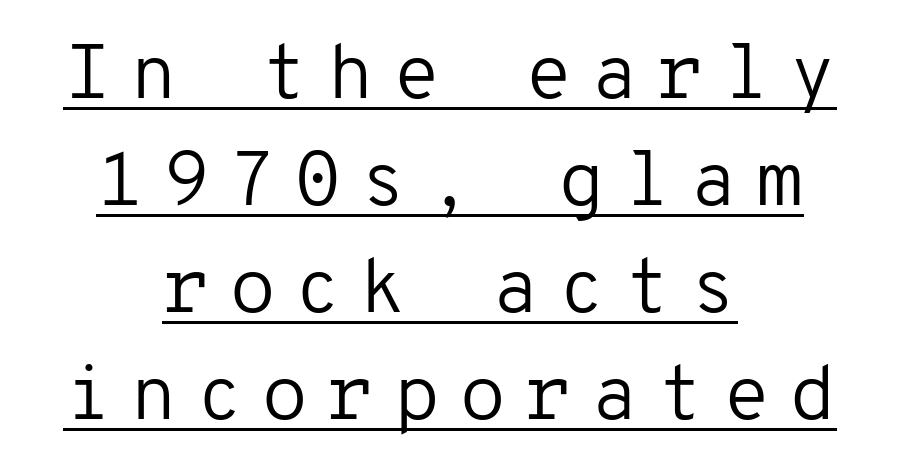
The image shows 77 px regular-weight sans-serif type, upright, monospaced; set centered, normal line spacing (1.39x), unusually wide letter spacing (+0.24 em), underlined; low stroke contrast and a medium x-height.
